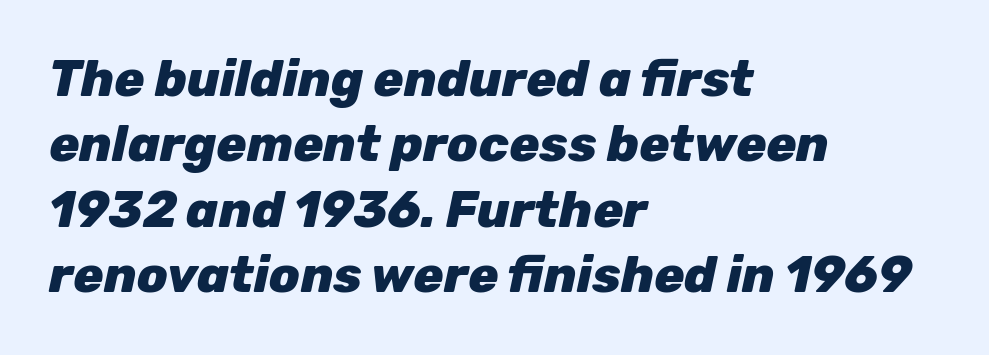
Q: Is the text bold? A: Yes.
Q: Is the text italic (slanted)? A: Yes, it leans right by about 12 degrees.
Q: Is the text underlined? A: No.
Q: How is the paragraph aligned? A: Left-aligned.
Q: Is the spacing between letters normal or unusually wide? A: Normal.
Q: Is the spacing between lines tight, normal or loose? A: Normal.
Q: Width (condensed, normal, or wide)? A: Normal.
Q: Stroke contrast? A: Low.
Q: x-height? A: Medium.
Q: Monospaced? A: No.
